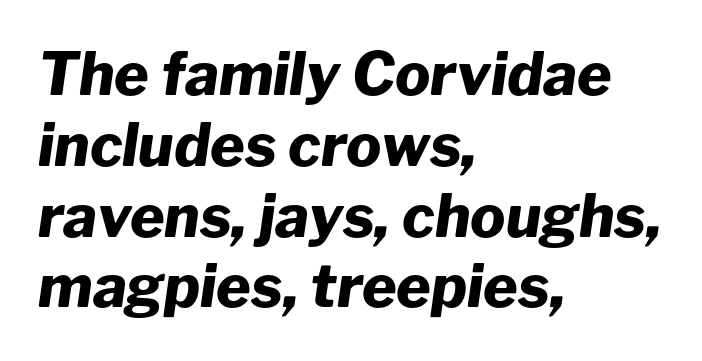
Q: Is the text bold? A: Yes.
Q: Is the text italic (slanted)? A: Yes, it leans right by about 8 degrees.
Q: Is the text underlined? A: No.
Q: How is the paragraph aligned? A: Left-aligned.
Q: Is the spacing between letters normal or unusually wide? A: Normal.
Q: Width (condensed, normal, or wide)? A: Normal.
Q: Stroke contrast? A: Low.
Q: x-height? A: Medium.
Q: Monospaced? A: No.
